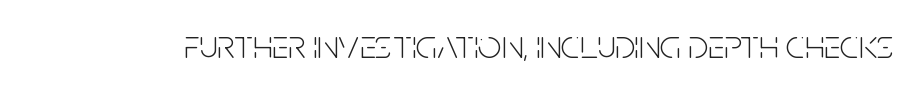
{"serif": "no", "italic": "no", "bold": "no", "weight": "light", "width": "condensed", "stroke_contrast": "low", "x_height": "large", "monospaced": "no", "underline": "no", "letter_spacing": "normal", "letter_spacing_em": 0.0, "glyph_px": 41}
